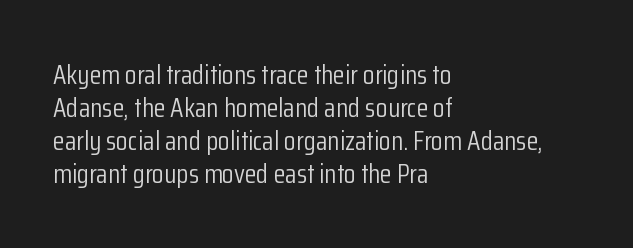
{"italic": "no", "bold": "no", "underline": "no", "align": "left", "line_spacing_ratio": 1.22, "letter_spacing": "normal", "letter_spacing_em": 0.0, "glyph_px": 27}
